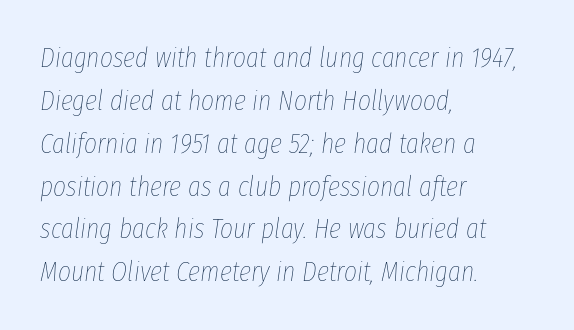
{"italic": "yes", "lean": "right", "slant_degrees": 8, "bold": "no", "weight": "thin", "width": "condensed", "stroke_contrast": "low", "x_height": "medium", "monospaced": "no", "underline": "no", "align": "left", "line_spacing": "normal", "line_spacing_ratio": 1.53, "letter_spacing": "normal", "letter_spacing_em": 0.0, "glyph_px": 28}
